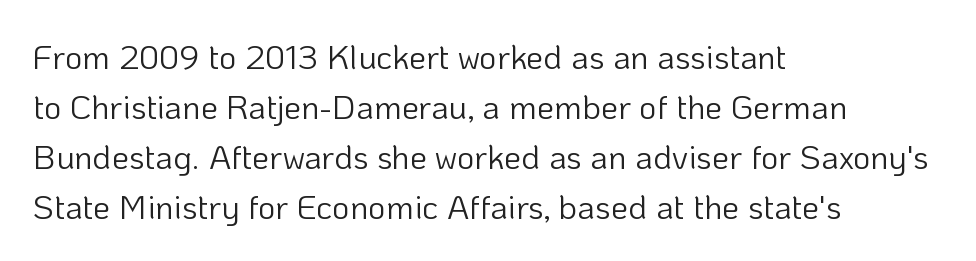
Q: Is the text bold? A: No.
Q: Is the text italic (slanted)? A: No, it is upright.
Q: Is the typeface a serif or a sans-serif typeface? A: Sans-serif.
Q: Is the text underlined? A: No.
Q: How is the paragraph aligned? A: Left-aligned.
Q: Is the spacing between letters normal or unusually wide? A: Normal.
Q: Is the spacing between lines tight, normal or loose? A: Normal.
Q: Width (condensed, normal, or wide)? A: Normal.
Q: Stroke contrast? A: Low.
Q: x-height? A: Medium.
Q: Monospaced? A: No.
